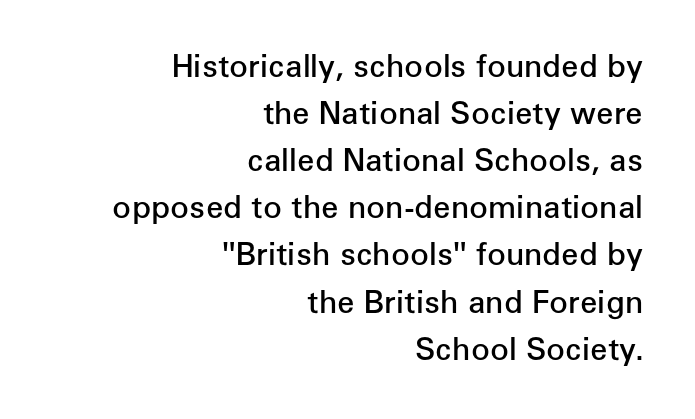
The image shows 31 px semibold sans-serif type, upright; set right-aligned, normal line spacing (1.52x), normal letter spacing, not underlined; low stroke contrast and a medium x-height.
